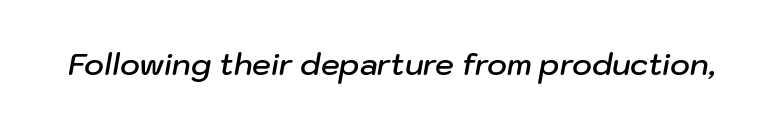
Character widths vary here, with narrow letters taking less room than wide ones. The axis of the letterforms is tilted away from vertical. Check under the words: just untouched page. Caption: semibold face, moderately heavy strokes. Does extra space separate the letters? No, they use regular spacing.
